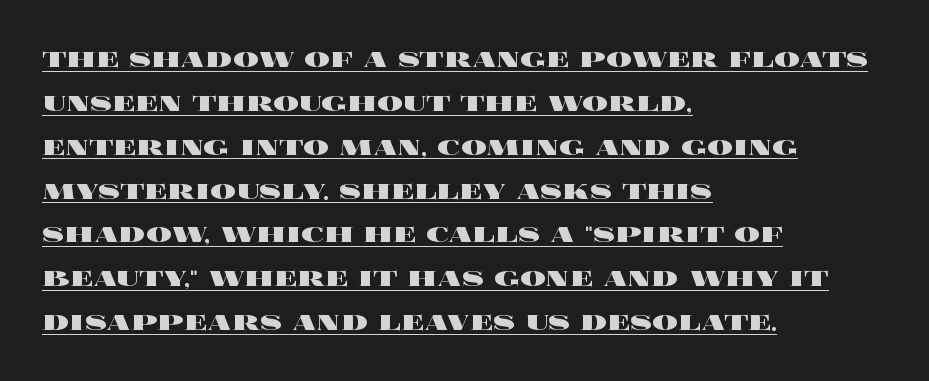
Q: Is the text bold? A: Yes.
Q: Is the text italic (slanted)? A: No, it is upright.
Q: Is the text underlined? A: Yes.
Q: How is the paragraph aligned? A: Left-aligned.
Q: Is the spacing between letters normal or unusually wide? A: Normal.
Q: Is the spacing between lines tight, normal or loose? A: Normal.
Q: Width (condensed, normal, or wide)? A: Wide.
Q: x-height? A: Large.
Q: Monospaced? A: No.
